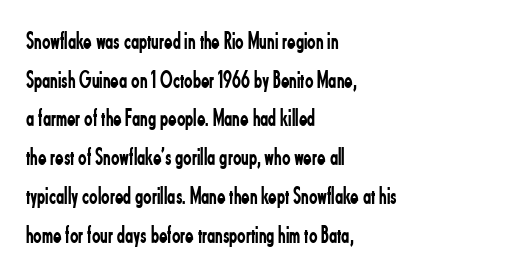
The image shows 25 px text type, upright; set left-aligned, normal line spacing (1.55x), normal letter spacing, not underlined.
